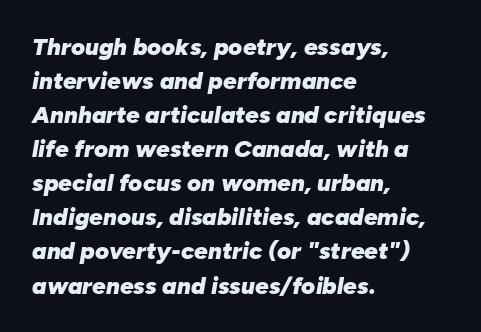
{"italic": "yes", "lean": "right", "slant_degrees": 10, "bold": "yes", "underline": "no", "align": "left", "line_spacing": "normal", "line_spacing_ratio": 1.42, "letter_spacing": "normal", "letter_spacing_em": 0.0, "glyph_px": 24}
